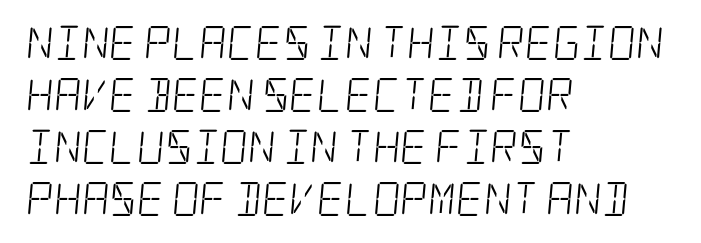
The image shows 34 px light, condensed serif type; set left-aligned, normal line spacing (1.53x), normal letter spacing, not underlined; low stroke contrast and a large x-height.
